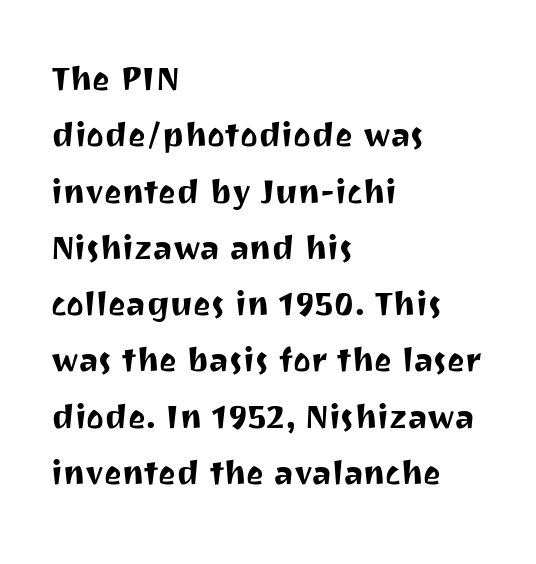
{"serif": "no", "italic": "no", "width": "normal", "stroke_contrast": "medium", "x_height": "medium", "monospaced": "no", "underline": "no", "align": "left", "line_spacing": "normal", "line_spacing_ratio": 1.34, "letter_spacing": "normal", "letter_spacing_em": 0.0, "glyph_px": 42}
